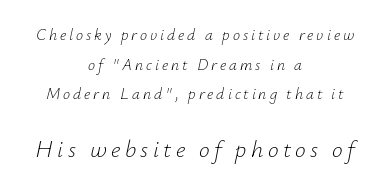
Q: Is the text bold? A: No.
Q: Is the text italic (slanted)? A: Yes, it leans right by about 12 degrees.
Q: Is the text underlined? A: No.
Q: How is the paragraph aligned? A: Centered.
Q: Which block of text is set in a larger size, the first (top) or the second (bottom)? A: The second (bottom) one.
